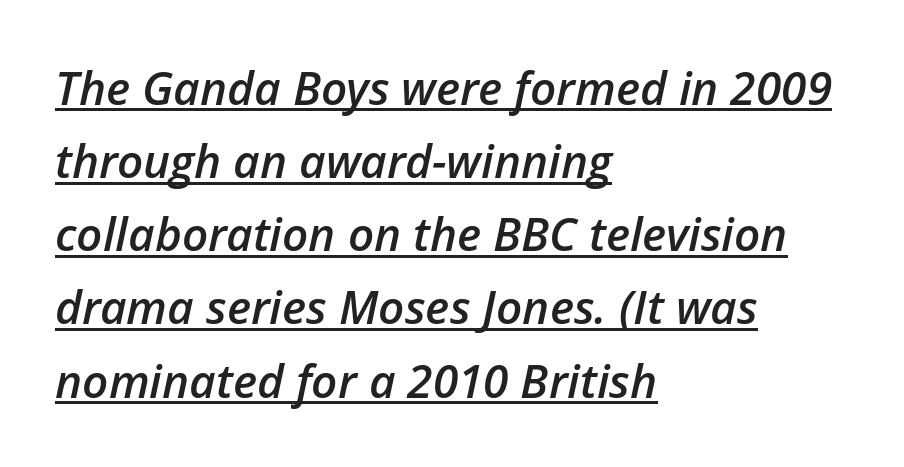
Q: Is the text bold? A: Semi-bold.
Q: Is the text italic (slanted)? A: Yes, it leans right by about 12 degrees.
Q: Is the text underlined? A: Yes.
Q: How is the paragraph aligned? A: Left-aligned.
Q: Is the spacing between letters normal or unusually wide? A: Normal.
Q: Is the spacing between lines tight, normal or loose? A: Normal.
Q: Width (condensed, normal, or wide)? A: Normal.
Q: Stroke contrast? A: Low.
Q: x-height? A: Medium.
Q: Monospaced? A: No.
